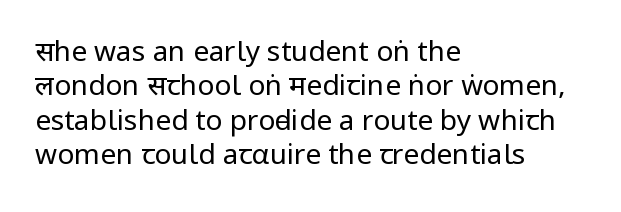
The image shows 28 px regular-weight, condensed sans-serif type, upright; set left-aligned, line spacing 1.23x, normal letter spacing, not underlined; low stroke contrast.
